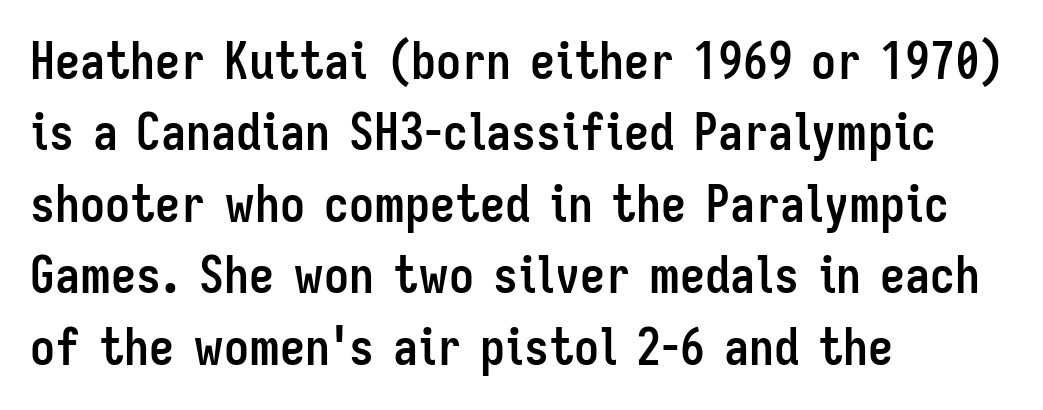
Q: Is the text bold? A: Yes.
Q: Is the text italic (slanted)? A: No, it is upright.
Q: Is the typeface a serif or a sans-serif typeface? A: Sans-serif.
Q: Is the text underlined? A: No.
Q: How is the paragraph aligned? A: Left-aligned.
Q: Is the spacing between letters normal or unusually wide? A: Normal.
Q: Is the spacing between lines tight, normal or loose? A: Normal.
Q: Width (condensed, normal, or wide)? A: Condensed.
Q: Stroke contrast? A: Low.
Q: x-height? A: Medium.
Q: Monospaced? A: No.
